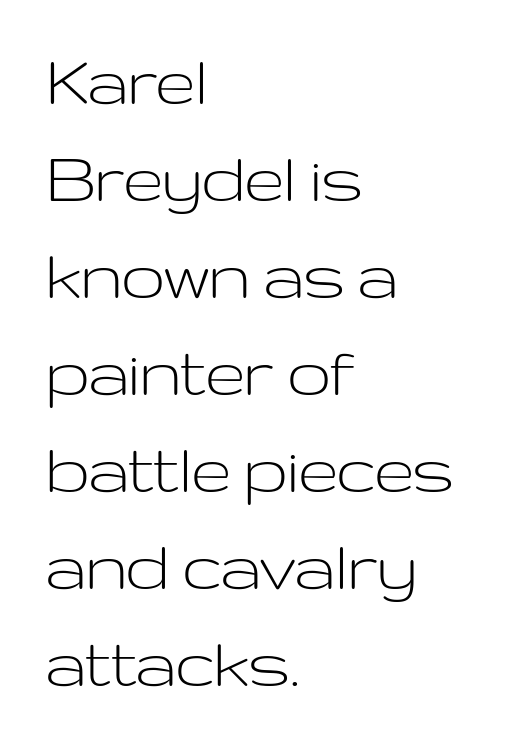
The image shows 77 px light, wide sans-serif type, upright; set left-aligned, normal line spacing (1.26x), normal letter spacing, not underlined; low stroke contrast and a medium x-height.
